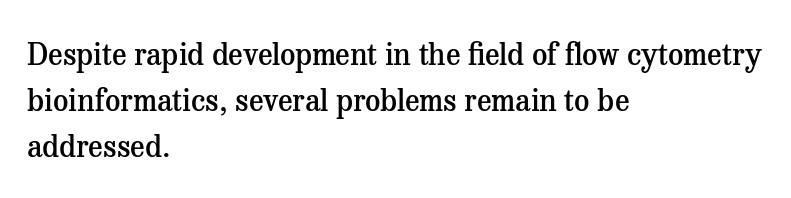
{"serif": "yes", "italic": "no", "bold": "semi", "weight": "semibold", "width": "normal", "stroke_contrast": "medium", "x_height": "medium", "monospaced": "no", "underline": "no", "align": "left", "line_spacing": "normal", "line_spacing_ratio": 1.54, "letter_spacing": "normal", "letter_spacing_em": 0.0, "glyph_px": 30}
